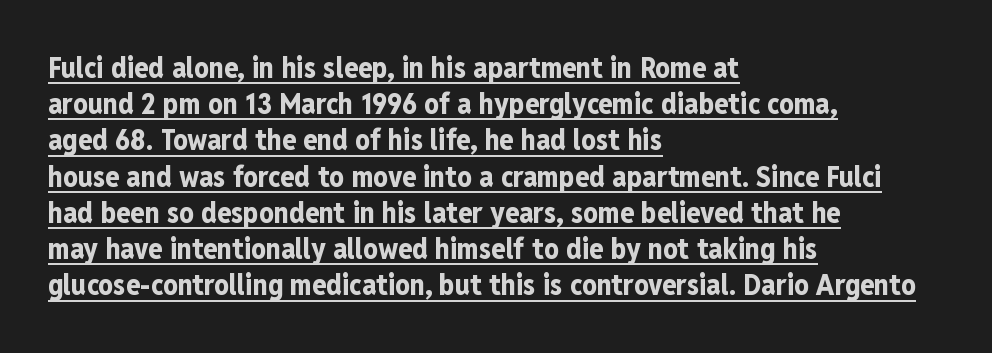
{"serif": "no", "italic": "no", "bold": "yes", "weight": "bold", "width": "condensed", "stroke_contrast": "low", "x_height": "medium", "monospaced": "no", "underline": "yes", "align": "left", "line_spacing": "normal", "line_spacing_ratio": 1.25, "letter_spacing": "normal", "letter_spacing_em": 0.0, "glyph_px": 29}
